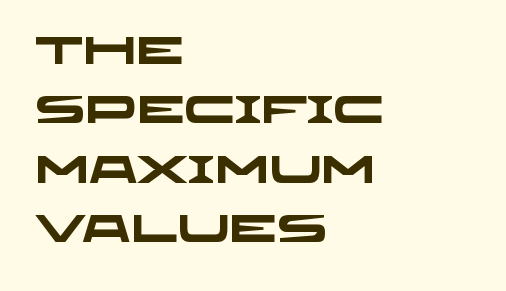
The image shows 38 px heavy, wide sans-serif type; set left-aligned, normal line spacing (1.56x), normal letter spacing, not underlined; low stroke contrast and a large x-height.
